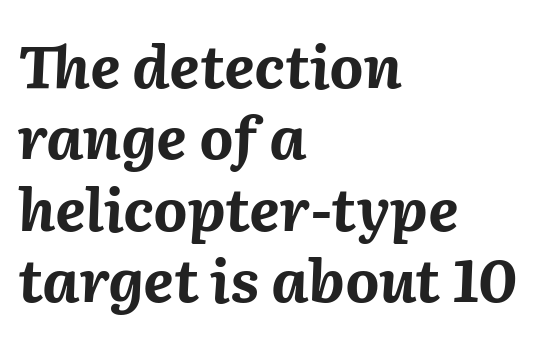
{"italic": "yes", "lean": "right", "slant_degrees": 2, "bold": "yes", "weight": "bold", "width": "normal", "stroke_contrast": "medium", "x_height": "medium", "monospaced": "no", "underline": "no", "align": "left", "line_spacing_ratio": 1.21, "letter_spacing": "normal", "letter_spacing_em": 0.0, "glyph_px": 59}
